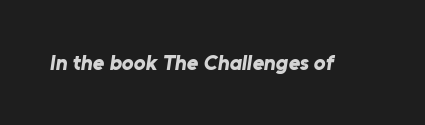
Q: Is the text bold? A: Yes.
Q: Is the text underlined? A: No.
Q: Is the spacing between letters normal or unusually wide? A: Normal.
